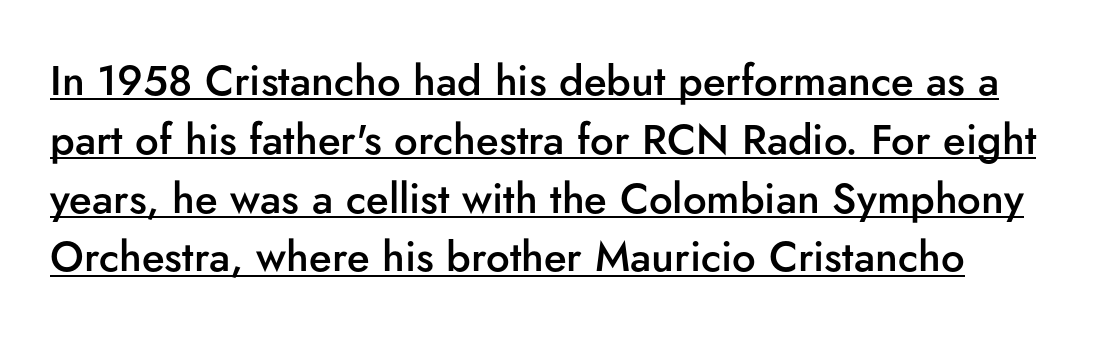
{"serif": "no", "italic": "no", "bold": "semi", "weight": "semibold", "width": "normal", "stroke_contrast": "low", "x_height": "small", "monospaced": "no", "underline": "yes", "line_spacing": "normal", "line_spacing_ratio": 1.4, "letter_spacing": "normal", "letter_spacing_em": 0.0, "glyph_px": 42}
